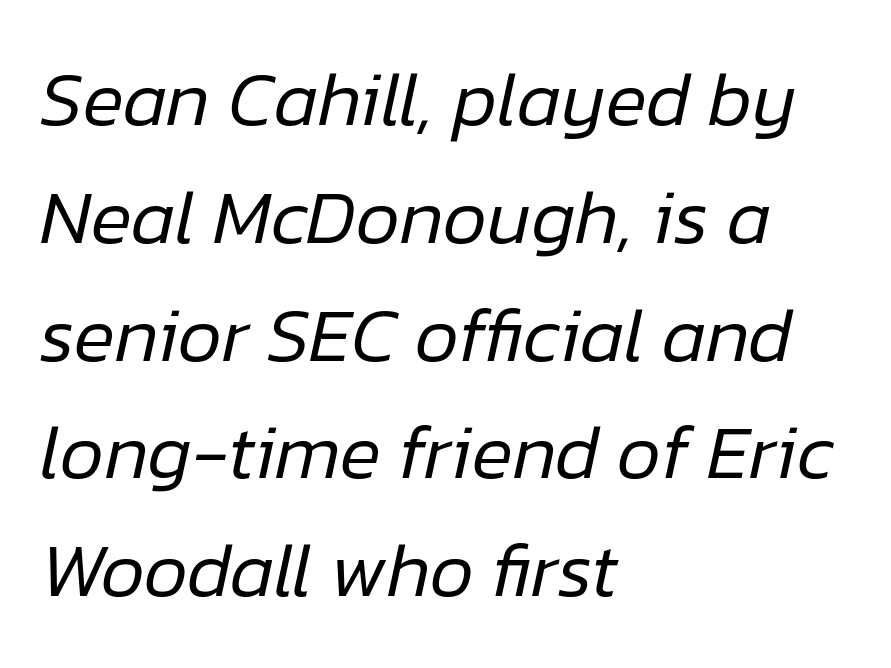
Q: Is the text bold? A: No.
Q: Is the text italic (slanted)? A: Yes, it leans right by about 12 degrees.
Q: Is the text underlined? A: No.
Q: How is the paragraph aligned? A: Left-aligned.
Q: Is the spacing between letters normal or unusually wide? A: Normal.
Q: Is the spacing between lines tight, normal or loose? A: Normal.
Q: Width (condensed, normal, or wide)? A: Normal.
Q: Stroke contrast? A: Low.
Q: x-height? A: Medium.
Q: Monospaced? A: No.
